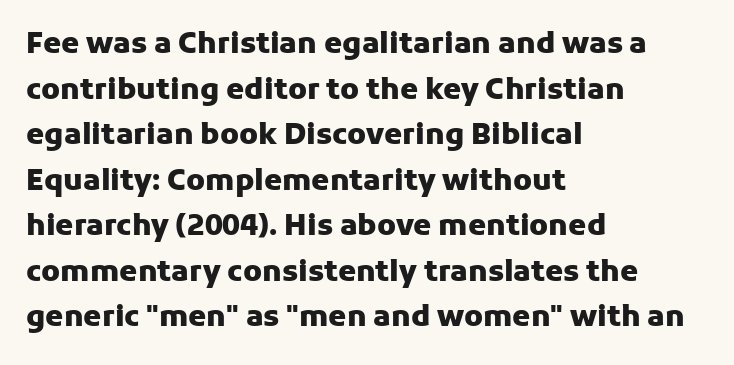
{"serif": "no", "italic": "no", "bold": "yes", "weight": "heavy", "width": "normal", "stroke_contrast": "low", "x_height": "medium", "monospaced": "no", "underline": "no", "align": "left", "line_spacing": "normal", "line_spacing_ratio": 1.57, "letter_spacing": "normal", "letter_spacing_em": 0.0, "glyph_px": 29}
